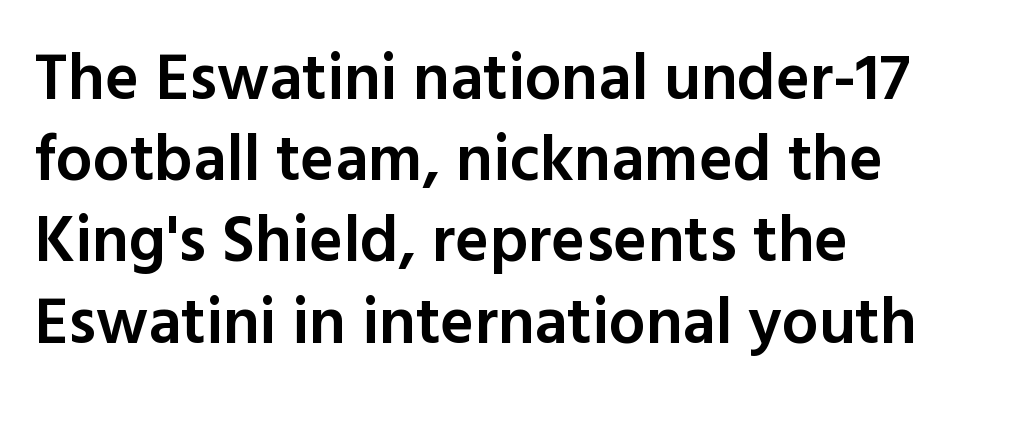
{"serif": "no", "italic": "no", "bold": "semi", "weight": "semibold", "width": "normal", "x_height": "medium", "monospaced": "no", "underline": "no", "align": "left", "line_spacing": "normal", "line_spacing_ratio": 1.25, "letter_spacing": "normal", "letter_spacing_em": 0.0, "glyph_px": 65}
